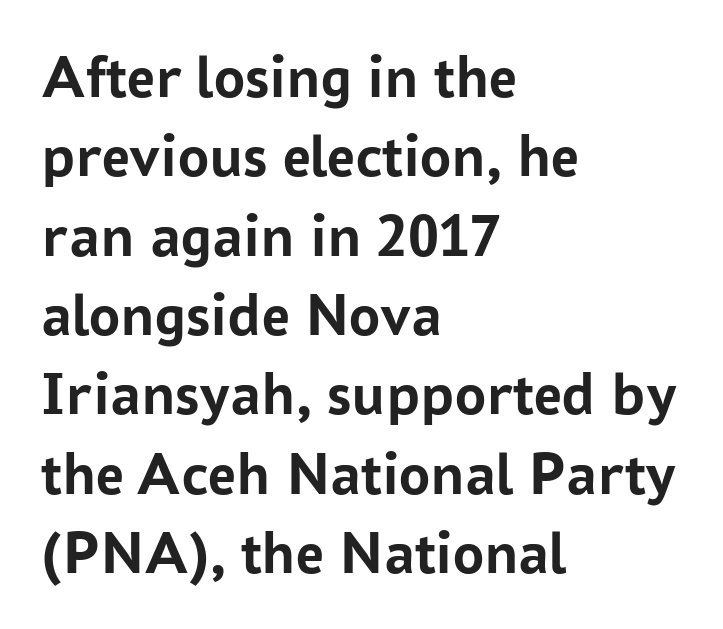
The image shows 62 px semibold sans-serif type, upright; set left-aligned, normal line spacing (1.28x), normal letter spacing, not underlined; low stroke contrast and a medium x-height.
